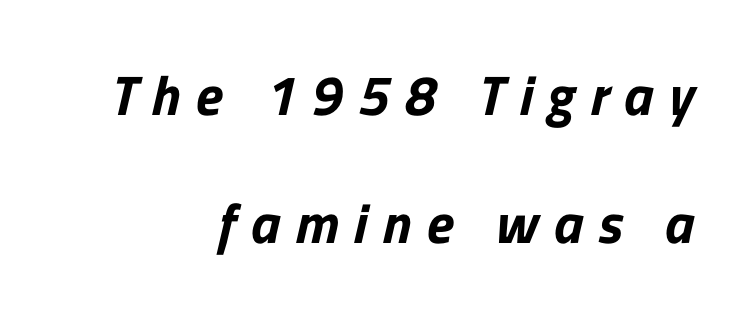
Unlike a traditional serif, this face leaves its strokes unadorned. Character widths vary here, with narrow letters taking less room than wide ones. Line ends are locked; line starts wander. Descenders hang freely into open space. The rendering uses a large line-height, opening up the rows. In terms of letterspacing, this is a distinctly airy, spread setting.
